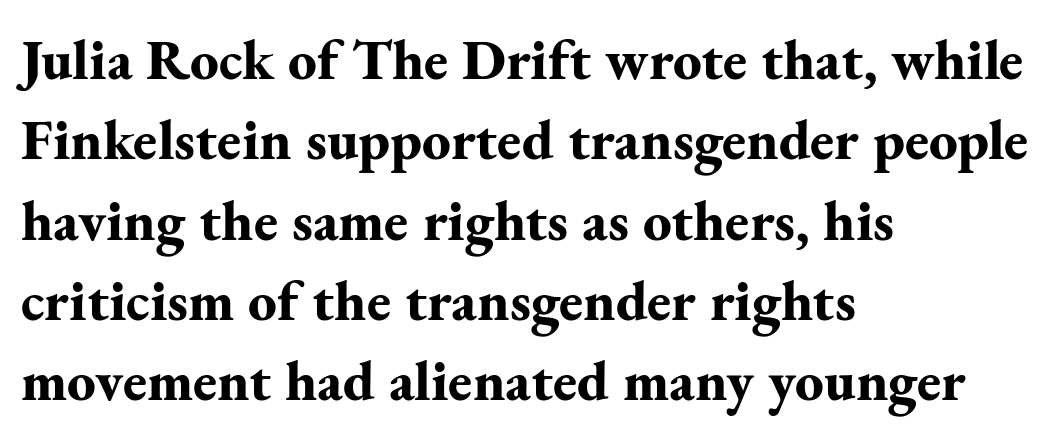
{"serif": "yes", "italic": "no", "bold": "yes", "weight": "bold", "width": "normal", "stroke_contrast": "medium", "x_height": "small", "monospaced": "no", "underline": "no", "align": "left", "line_spacing": "normal", "line_spacing_ratio": 1.41, "letter_spacing": "normal", "letter_spacing_em": 0.0, "glyph_px": 57}
